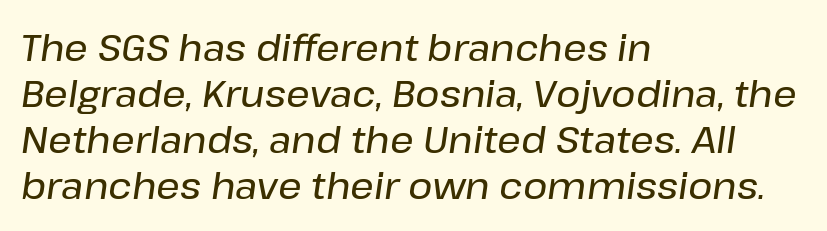
Q: Is the text italic (slanted)? A: Yes, it leans right by about 8 degrees.
Q: Is the text underlined? A: No.
Q: How is the paragraph aligned? A: Left-aligned.
Q: Is the spacing between letters normal or unusually wide? A: Normal.
Q: Width (condensed, normal, or wide)? A: Normal.
Q: Stroke contrast? A: Low.
Q: x-height? A: Medium.
Q: Monospaced? A: No.
